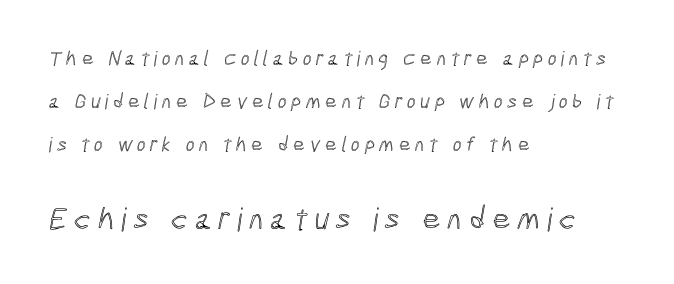
{"width": "condensed", "x_height": "medium", "monospaced": "no", "underline": "no", "align": "left", "line_spacing": "loose", "line_spacing_ratio": 2.05, "letter_spacing": "wide", "letter_spacing_em": 0.21, "larger_block": "second", "size_ratio": 1.52, "glyph_px": 32}
